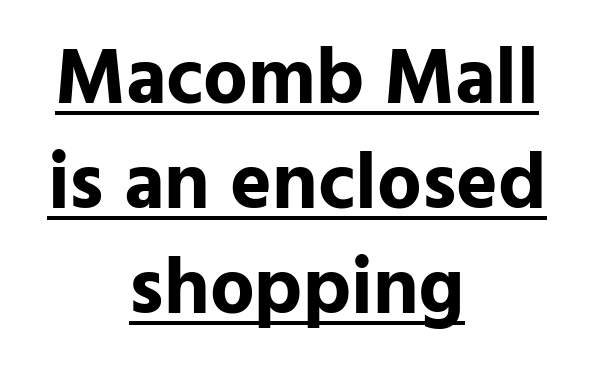
Q: Is the text bold? A: Yes.
Q: Is the text italic (slanted)? A: No, it is upright.
Q: Is the typeface a serif or a sans-serif typeface? A: Sans-serif.
Q: Is the text underlined? A: Yes.
Q: How is the paragraph aligned? A: Centered.
Q: Is the spacing between letters normal or unusually wide? A: Normal.
Q: Is the spacing between lines tight, normal or loose? A: Normal.
Q: Width (condensed, normal, or wide)? A: Normal.
Q: Stroke contrast? A: Low.
Q: x-height? A: Medium.
Q: Monospaced? A: No.
